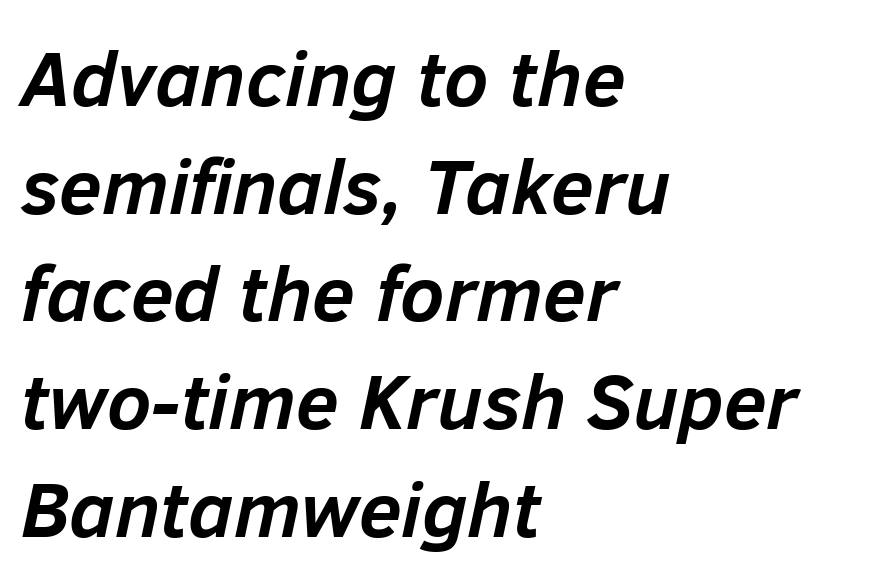
Q: Is the text bold? A: Yes.
Q: Is the text italic (slanted)? A: Yes, it leans right by about 12 degrees.
Q: Is the text underlined? A: No.
Q: How is the paragraph aligned? A: Left-aligned.
Q: Is the spacing between letters normal or unusually wide? A: Normal.
Q: Is the spacing between lines tight, normal or loose? A: Normal.
Q: Width (condensed, normal, or wide)? A: Normal.
Q: Stroke contrast? A: Low.
Q: x-height? A: Medium.
Q: Monospaced? A: No.
